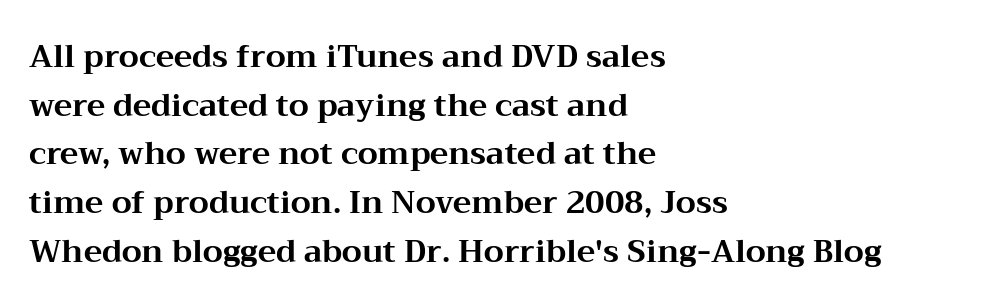
The image shows 31 px bold, wide serif type, upright; set left-aligned, normal line spacing (1.57x), normal letter spacing, not underlined; medium stroke contrast and a medium x-height.
